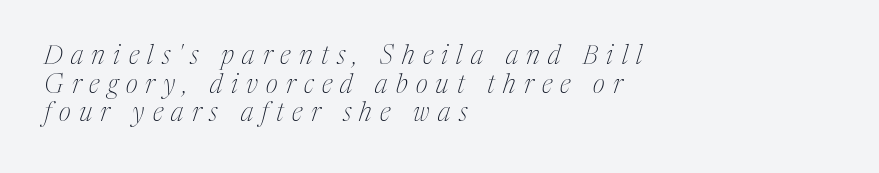
The image shows 26 px text type, italic (leaning right); set left-aligned, tight line spacing (1.1x), unusually wide letter spacing (+0.32 em), not underlined.
